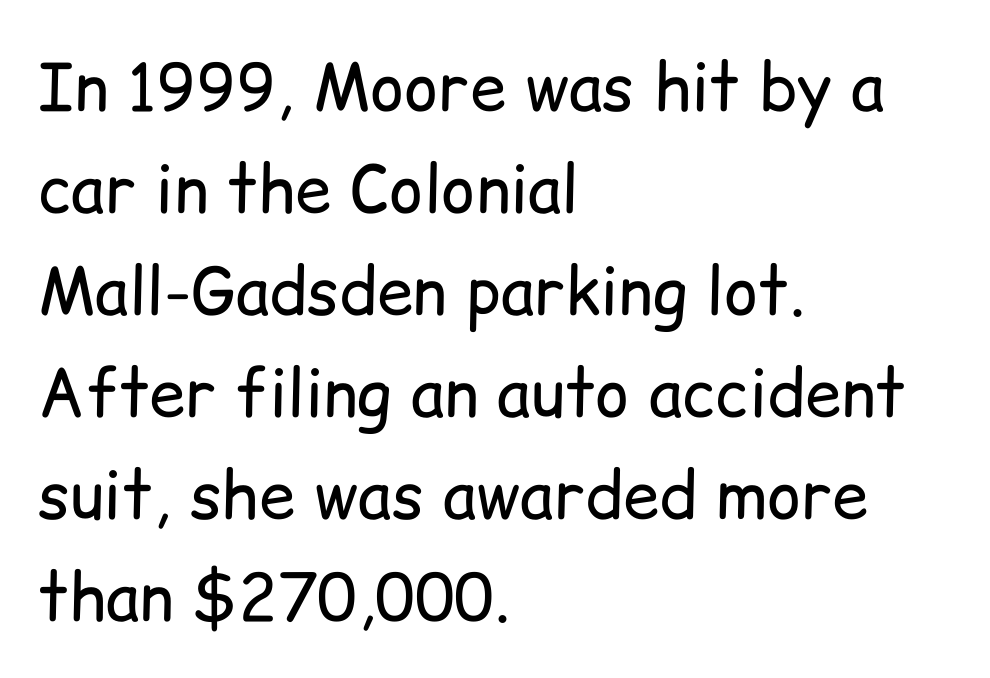
The image shows 65 px regular-weight sans-serif type, upright; set left-aligned, normal line spacing (1.57x), normal letter spacing, not underlined; low stroke contrast and a medium x-height.
